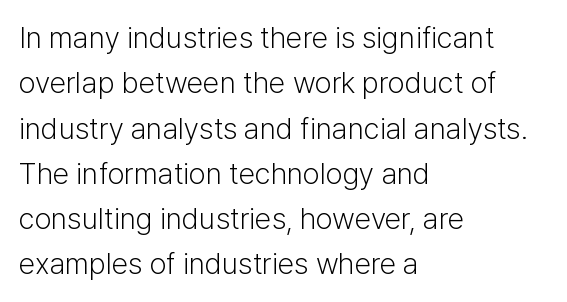
The letters stand upright; this is a roman face. The lines are quadded left. Each letter keeps its own natural width here, so spacing adapts to shape. This rendering leaves character spacing at its baseline value.
